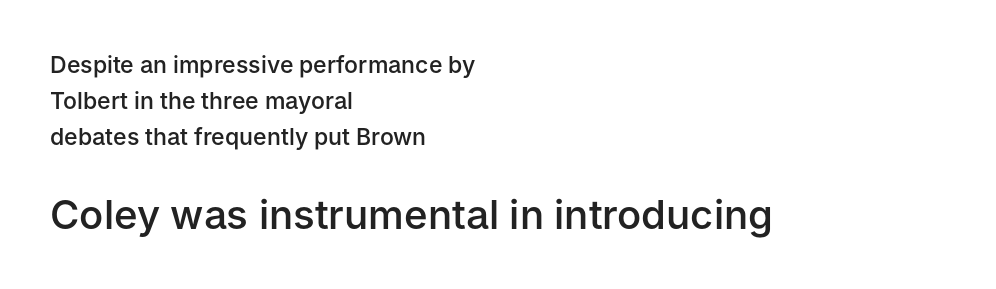
The image shows 40 px semibold sans-serif type, upright; set left-aligned, normal line spacing (1.56x), normal letter spacing, not underlined; the second (bottom) block is 1.74x larger; low stroke contrast and a medium x-height.
